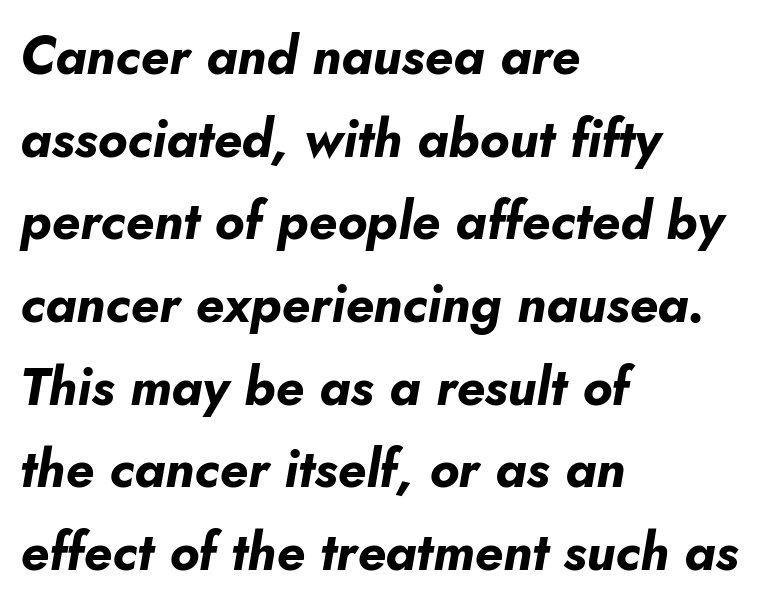
Glyph-to-glyph distance matches everyday printed text. Here the designer chose a conventional face with non-uniform glyph widths. Tall strokes in this sample are angled rather than plumb. In terms of weight, the rendering is a true, heavy bold. Quick note: interline space is typical. Underline: absent.
